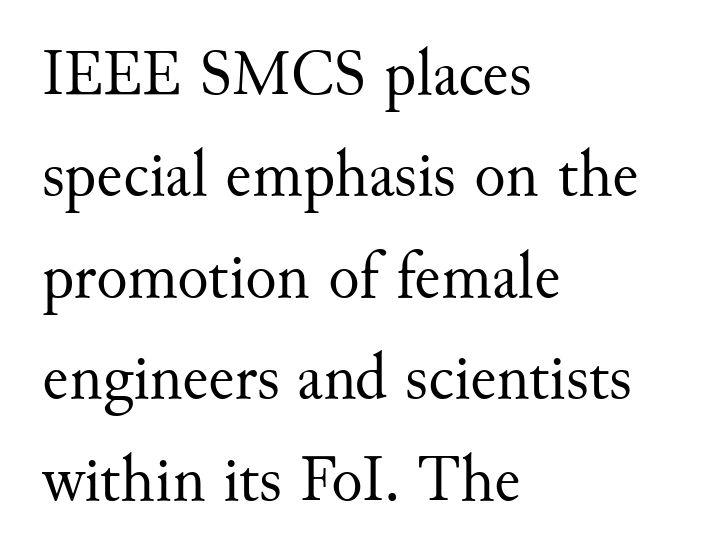
Q: Is the text bold? A: No.
Q: Is the text italic (slanted)? A: No, it is upright.
Q: Is the typeface a serif or a sans-serif typeface? A: Serif.
Q: Is the text underlined? A: No.
Q: How is the paragraph aligned? A: Left-aligned.
Q: Is the spacing between letters normal or unusually wide? A: Normal.
Q: Is the spacing between lines tight, normal or loose? A: Normal.
Q: Width (condensed, normal, or wide)? A: Normal.
Q: Stroke contrast? A: Medium.
Q: x-height? A: Small.
Q: Monospaced? A: No.
